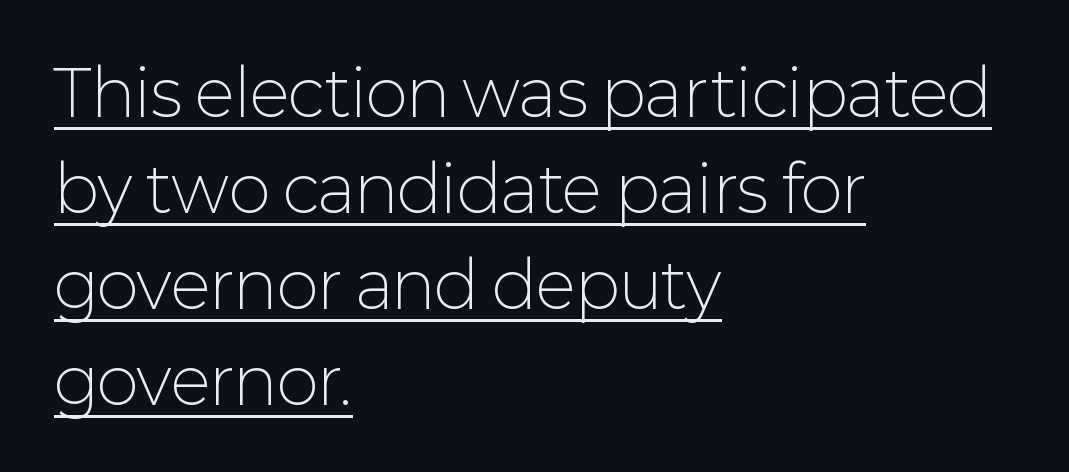
{"serif": "no", "italic": "no", "bold": "no", "weight": "light", "width": "normal", "stroke_contrast": "low", "x_height": "medium", "monospaced": "no", "underline": "yes", "align": "left", "line_spacing": "normal", "line_spacing_ratio": 1.5, "letter_spacing": "normal", "letter_spacing_em": 0.0, "glyph_px": 64}
